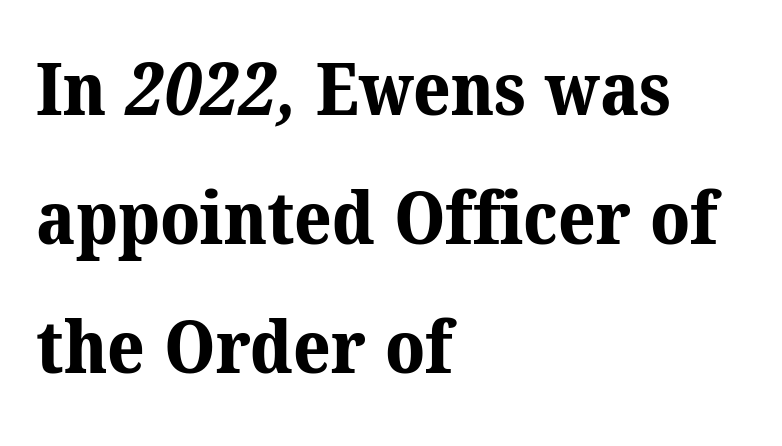
Q: Is the text bold? A: Yes.
Q: Is the typeface a serif or a sans-serif typeface? A: Serif.
Q: Is the text underlined? A: No.
Q: How is the paragraph aligned? A: Left-aligned.
Q: Is the spacing between letters normal or unusually wide? A: Normal.
Q: Width (condensed, normal, or wide)? A: Normal.
Q: Stroke contrast? A: Medium.
Q: x-height? A: Medium.
Q: Monospaced? A: No.
